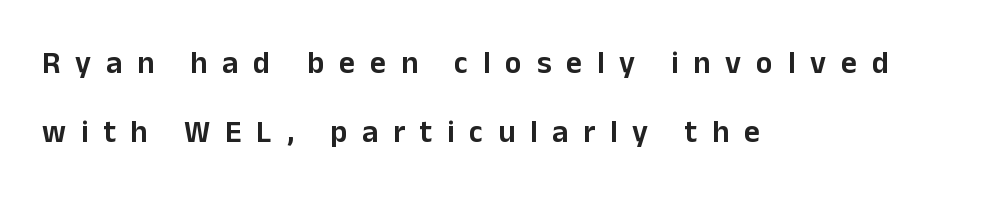
Q: Is the text italic (slanted)? A: No, it is upright.
Q: Is the typeface a serif or a sans-serif typeface? A: Sans-serif.
Q: Is the text underlined? A: No.
Q: How is the paragraph aligned? A: Left-aligned.
Q: Is the spacing between letters normal or unusually wide? A: Unusually wide.
Q: Is the spacing between lines tight, normal or loose? A: Loose.
Q: Width (condensed, normal, or wide)? A: Normal.
Q: Stroke contrast? A: Low.
Q: x-height? A: Medium.
Q: Monospaced? A: No.
